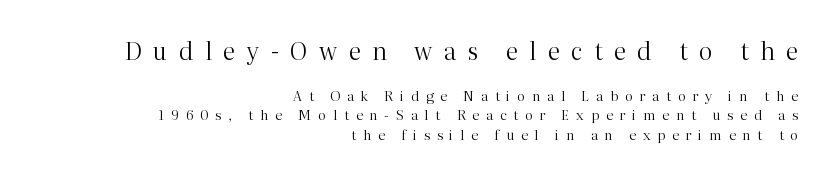
{"italic": "no", "bold": "no", "underline": "no", "align": "right", "line_spacing": "normal", "line_spacing_ratio": 1.4, "letter_spacing": "wide", "letter_spacing_em": 0.48, "larger_block": "first", "size_ratio": 1.71, "glyph_px": 24}
